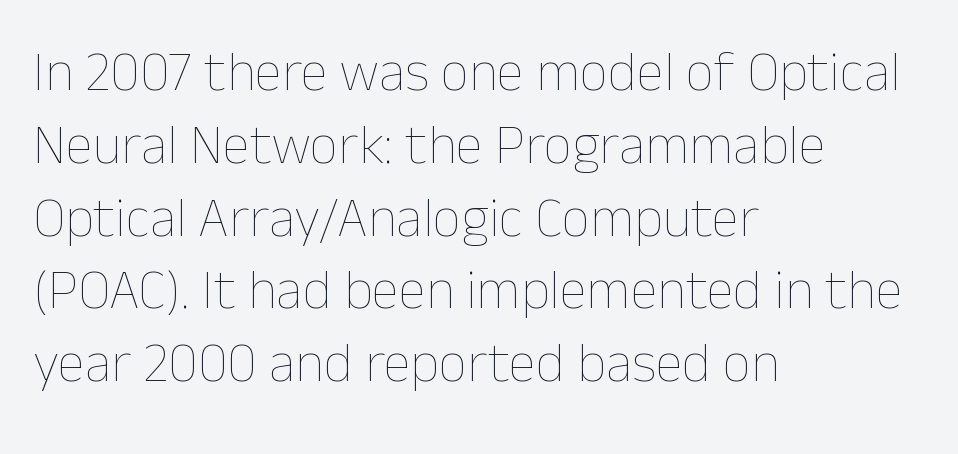
Q: Is the text bold? A: No.
Q: Is the text italic (slanted)? A: No, it is upright.
Q: Is the text underlined? A: No.
Q: How is the paragraph aligned? A: Left-aligned.
Q: Is the spacing between letters normal or unusually wide? A: Normal.
Q: Is the spacing between lines tight, normal or loose? A: Normal.
Q: Width (condensed, normal, or wide)? A: Normal.
Q: Stroke contrast? A: Low.
Q: x-height? A: Medium.
Q: Monospaced? A: No.
